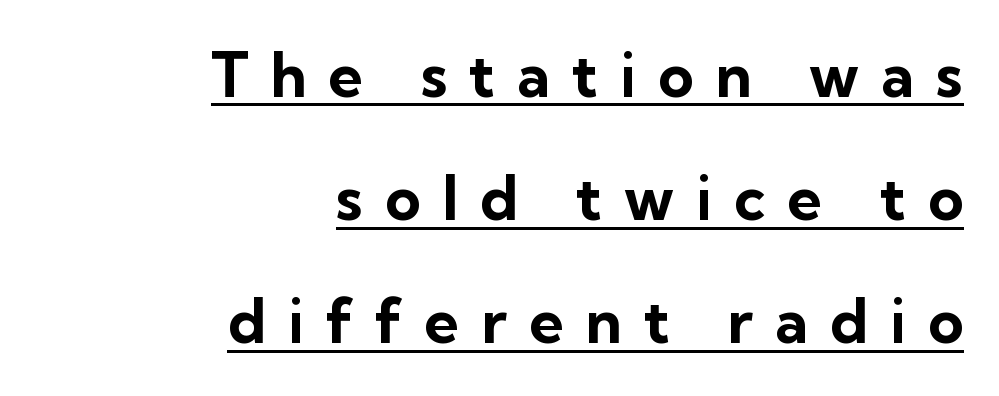
A continuous stroke trails under the words, as in a hyperlink. Quick note: not italic, upright. The letterforms stand isolated, each surrounded by extra space. Varying glyph widths throughout — classic text-font behaviour. Every row of glyphs terminates at an identical x-position on the right.
